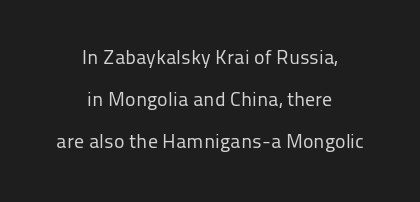
{"italic": "no", "bold": "no", "underline": "no", "align": "center", "line_spacing": "loose", "line_spacing_ratio": 2.09, "letter_spacing": "normal", "letter_spacing_em": 0.0, "glyph_px": 20}
